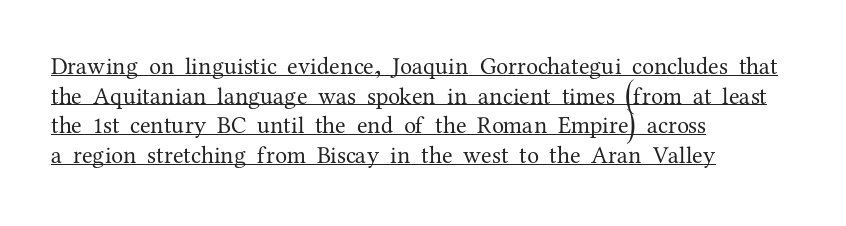
Q: Is the text bold? A: No.
Q: Is the text italic (slanted)? A: No, it is upright.
Q: Is the text underlined? A: Yes.
Q: How is the paragraph aligned? A: Left-aligned.
Q: Is the spacing between letters normal or unusually wide? A: Normal.
